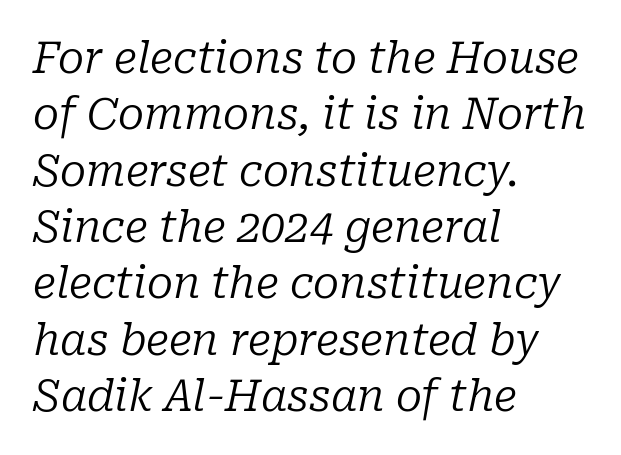
Vertically, the passage feels balanced, rows spaced as you'd expect. Short note: letters normally spaced. Character widths vary here, with narrow letters taking less room than wide ones. The lettering tilts uniformly, giving the passage an italic look. Lines of text with bare space underneath.
